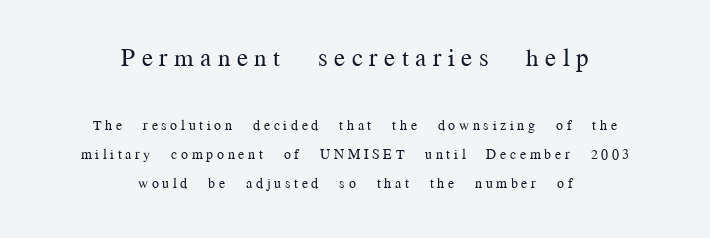
The image shows 25 px text type, upright; set centered, loose line spacing (2.08x), unusually wide letter spacing (+0.26 em), not underlined; the first (top) block is 1.79x larger.
